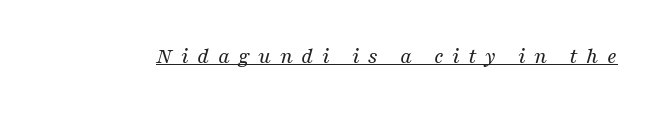
Q: Is the text bold? A: No.
Q: Is the text italic (slanted)? A: Yes, it leans right by about 16 degrees.
Q: Is the text underlined? A: Yes.
Q: Is the spacing between letters normal or unusually wide? A: Unusually wide.
